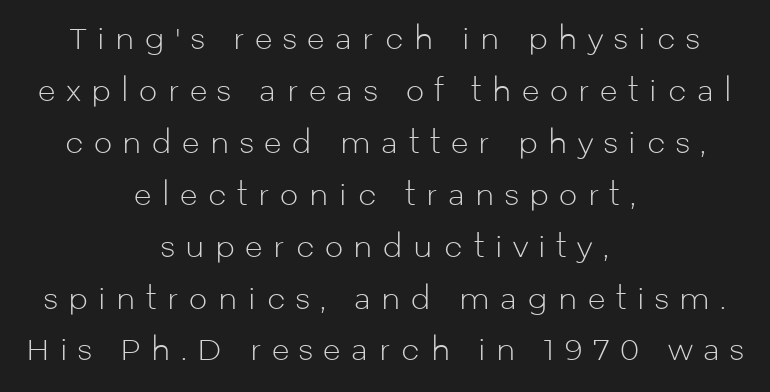
This is roman type, the default non-slanted kind. Typeset on center — no edge is straight. There is plenty of visible air inserted between adjacent glyphs. This sample uses a sans-serif face. Varying glyph widths throughout — classic text-font behaviour.
